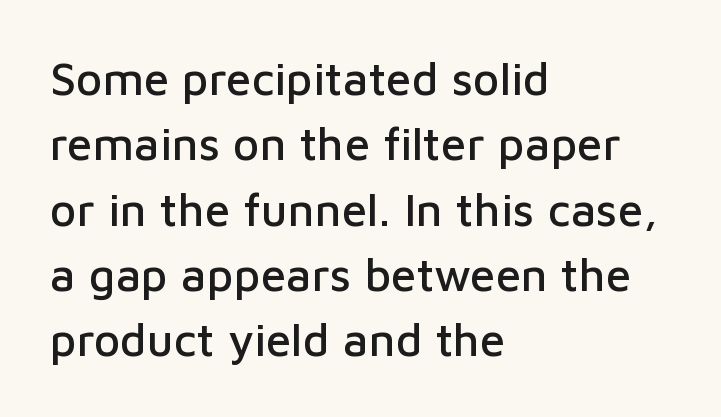
Q: Is the text italic (slanted)? A: No, it is upright.
Q: Is the typeface a serif or a sans-serif typeface? A: Sans-serif.
Q: Is the text underlined? A: No.
Q: How is the paragraph aligned? A: Left-aligned.
Q: Is the spacing between letters normal or unusually wide? A: Normal.
Q: Is the spacing between lines tight, normal or loose? A: Normal.
Q: Width (condensed, normal, or wide)? A: Normal.
Q: Stroke contrast? A: Low.
Q: x-height? A: Medium.
Q: Monospaced? A: No.
